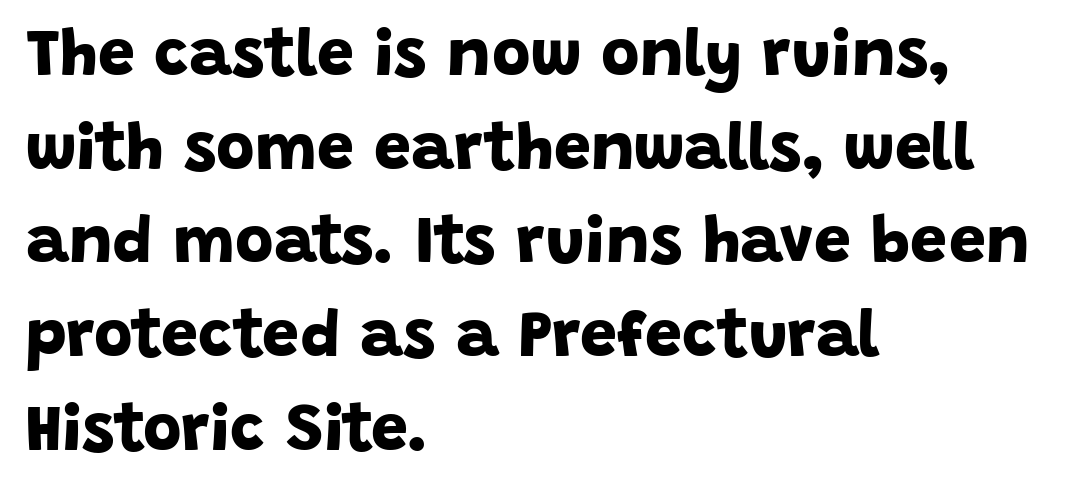
{"serif": "no", "bold": "yes", "weight": "bold", "width": "normal", "stroke_contrast": "low", "x_height": "large", "monospaced": "no", "underline": "no", "align": "left", "line_spacing": "normal", "line_spacing_ratio": 1.42, "letter_spacing": "normal", "letter_spacing_em": 0.0, "glyph_px": 66}
